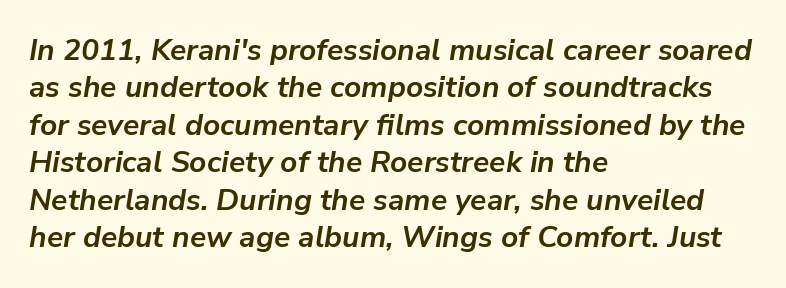
Short note: letters normally spaced. Horizontally, the lines are justified to the leading edge only. Proportional: the letters do not fall into vertical columns. The space beneath each line is pristine and unruled.
